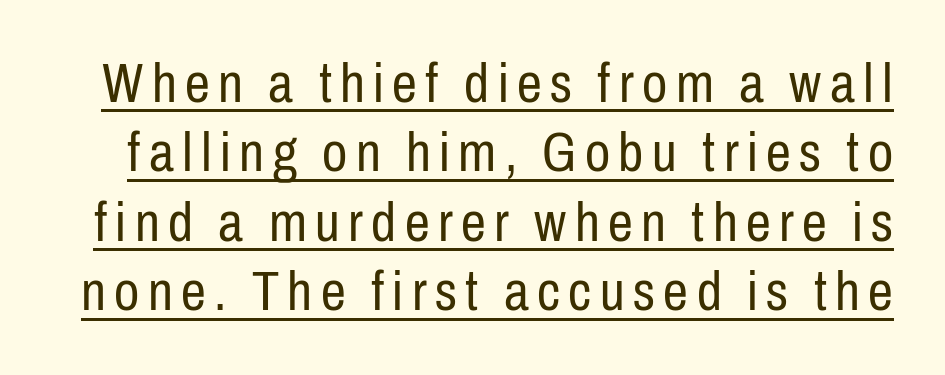
Summary of weight: not heavy and not bold. Looks like regular typesetting: each glyph gets only the width it needs. Somebody hit Ctrl+U on this one — the words are underlined. Unlike italic type, these characters show no tilt at all.
